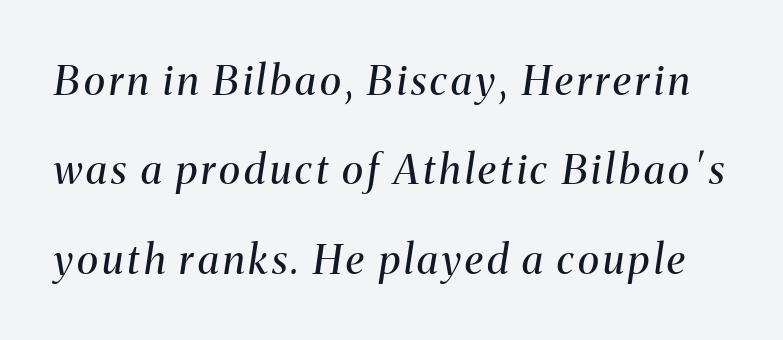
Has an underline been added? It has not. Here the designer chose a conventional face with non-uniform glyph widths. The rendering uses a large line-height, opening up the rows. The strokes are not fattened; the text isn't bold.
